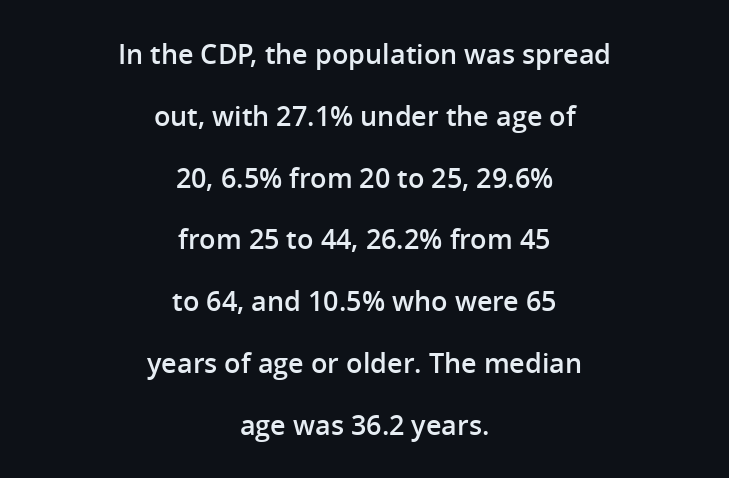
Plain, unruled lines of type. The sample has been set in demibold, a notch under bold. Default kerning and tracking; the words read as compact shapes. The designer dialed line spacing up above the default. Short and long lines alike share a common midpoint. Style check: upright.
